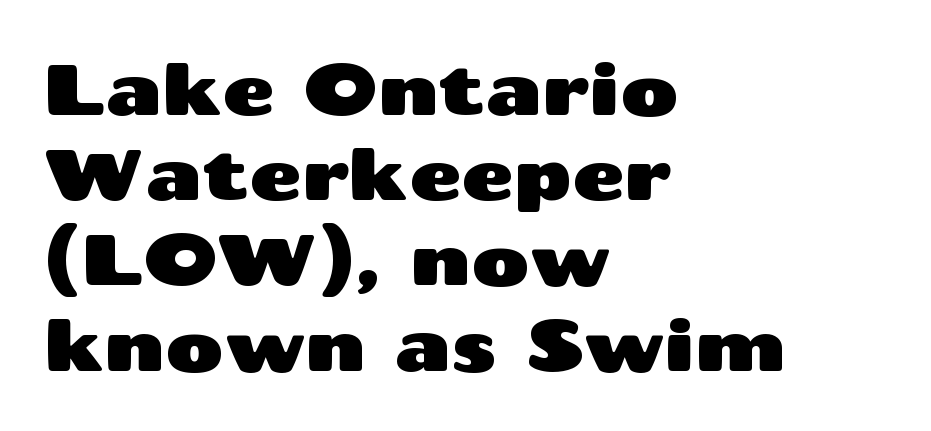
{"serif": "no", "italic": "no", "width": "wide", "stroke_contrast": "medium", "x_height": "medium", "monospaced": "no", "underline": "no", "align": "left", "line_spacing_ratio": 1.2, "letter_spacing": "normal", "letter_spacing_em": 0.0, "glyph_px": 71}
